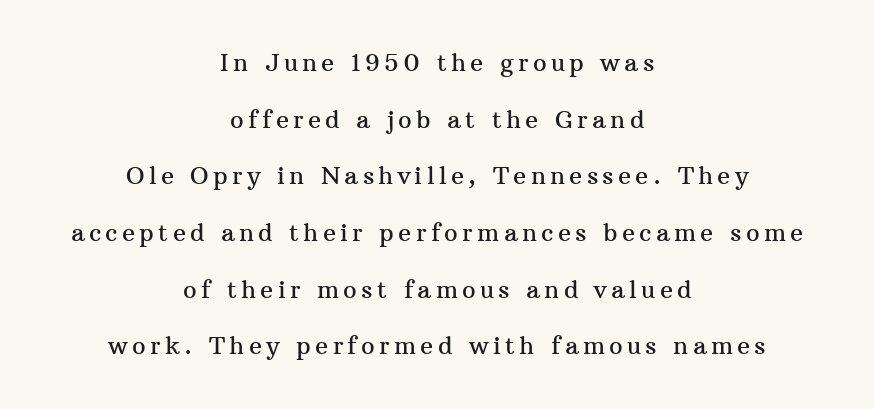
Q: Is the text italic (slanted)? A: No, it is upright.
Q: Is the text underlined? A: No.
Q: How is the paragraph aligned? A: Centered.
Q: Is the spacing between lines tight, normal or loose? A: Loose.
